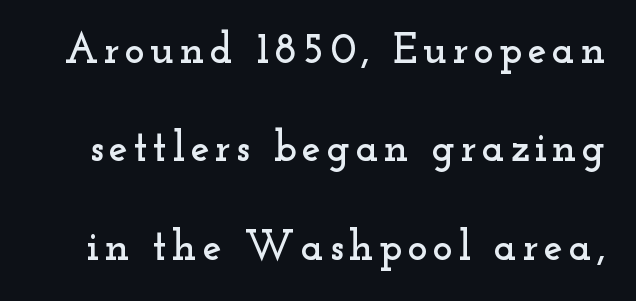
The image shows 43 px wide serif type, upright; set loose line spacing (2.29x), not underlined; low stroke contrast and a small x-height.
